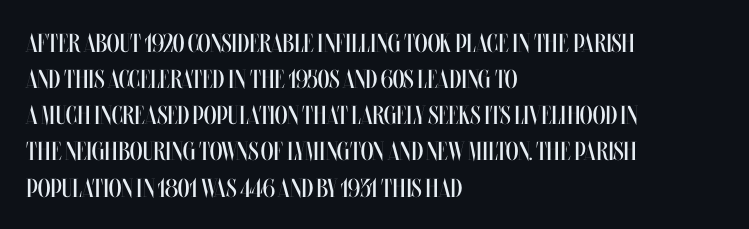
The image shows 26 px text type, upright; set left-aligned, normal line spacing (1.39x), normal letter spacing, not underlined.
